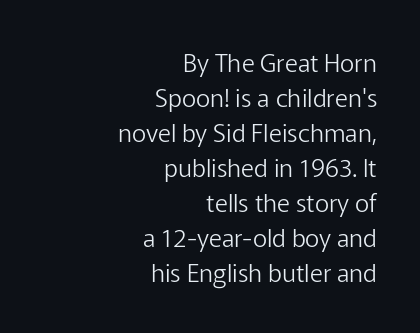
Stem width sits at or under what a default text font uses. Alignment: flush right. Plain, unruled lines of type. Observe the ordinary spacing: letters are neighbours, not strangers. No italicization has been applied; the sample stays upright.
